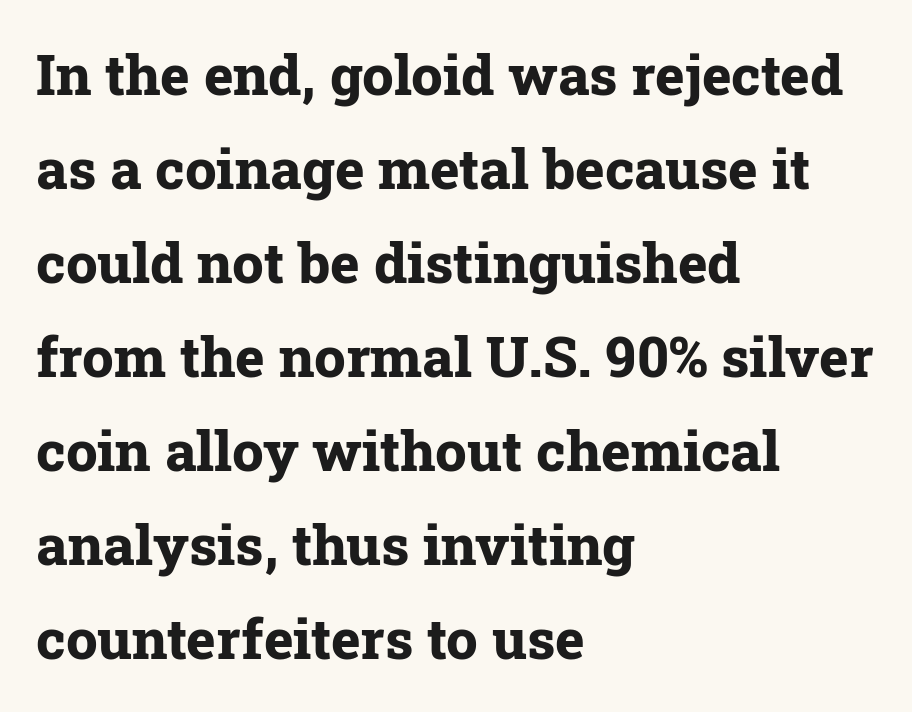
The image shows 56 px bold serif type, upright; set left-aligned, normal line spacing (1.68x), normal letter spacing, not underlined; low stroke contrast and a medium x-height.
